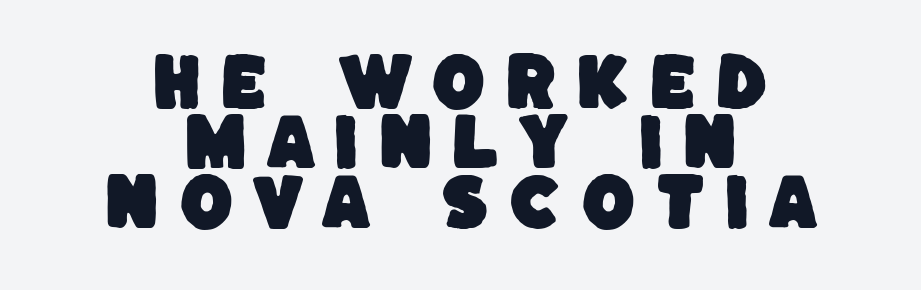
Q: Is the typeface a serif or a sans-serif typeface? A: Sans-serif.
Q: Is the text underlined? A: No.
Q: How is the paragraph aligned? A: Centered.
Q: Is the spacing between letters normal or unusually wide? A: Unusually wide.
Q: Is the spacing between lines tight, normal or loose? A: Tight.
Q: Width (condensed, normal, or wide)? A: Normal.
Q: Stroke contrast? A: Low.
Q: x-height? A: Large.
Q: Monospaced? A: No.
